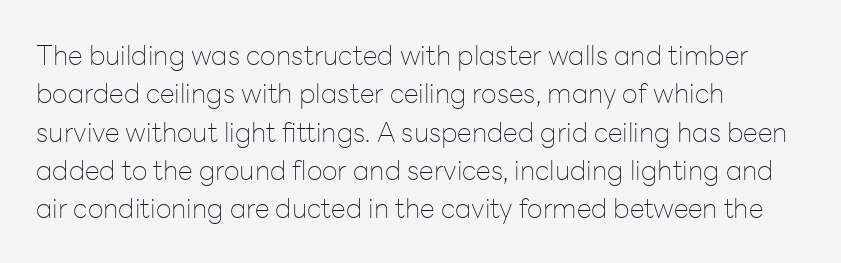
Every row of glyphs begins at an identical x-position on the left. A roman cut, with each character standing at attention. Does the leading feel generous? No, just average. The tracking reads as untouched default to a designer's eye.
